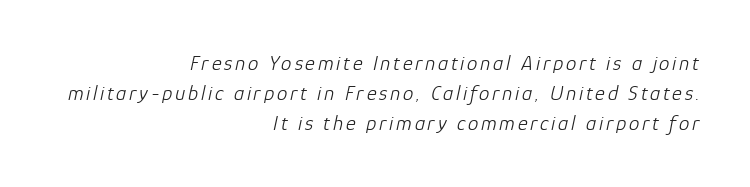
The image shows 21 px text type, italic (leaning right); set right-aligned, normal line spacing (1.43x), not underlined.
